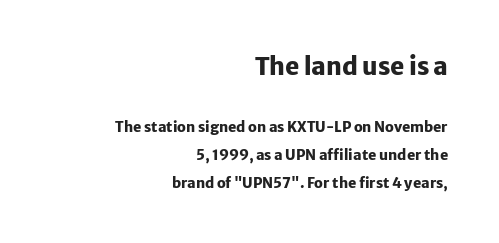
Q: Is the text bold? A: Yes.
Q: Is the text italic (slanted)? A: No, it is upright.
Q: Is the text underlined? A: No.
Q: How is the paragraph aligned? A: Right-aligned.
Q: Is the spacing between letters normal or unusually wide? A: Normal.
Q: Is the spacing between lines tight, normal or loose? A: Loose.
Q: Which block of text is set in a larger size, the first (top) or the second (bottom)? A: The first (top) one.
